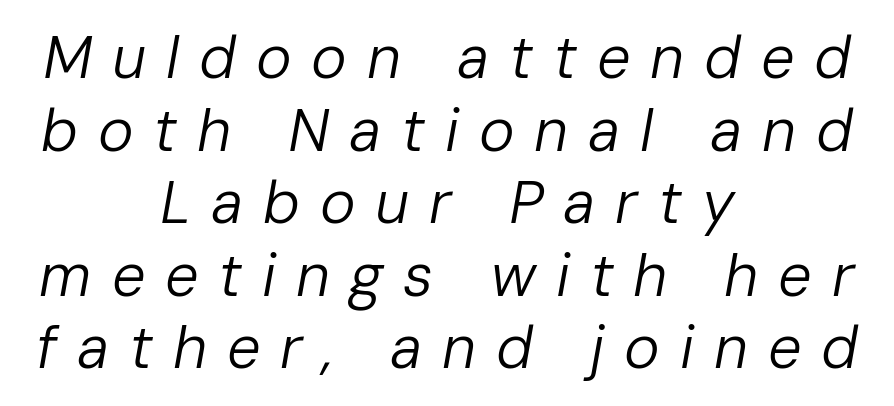
{"italic": "yes", "lean": "right", "slant_degrees": 10, "bold": "no", "weight": "regular", "width": "normal", "stroke_contrast": "low", "x_height": "medium", "monospaced": "no", "underline": "no", "align": "center", "line_spacing_ratio": 1.21, "letter_spacing": "wide", "letter_spacing_em": 0.33, "glyph_px": 60}
